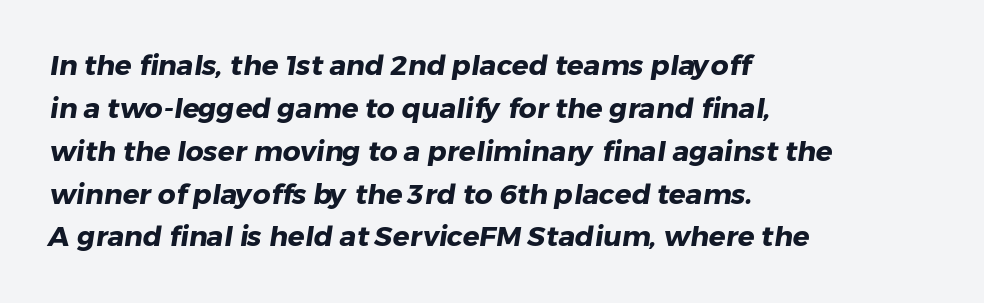
{"serif": "no", "bold": "yes", "weight": "heavy", "width": "normal", "stroke_contrast": "low", "x_height": "medium", "monospaced": "no", "underline": "no", "align": "left", "line_spacing": "normal", "line_spacing_ratio": 1.53, "letter_spacing": "normal", "letter_spacing_em": 0.0, "glyph_px": 28}
